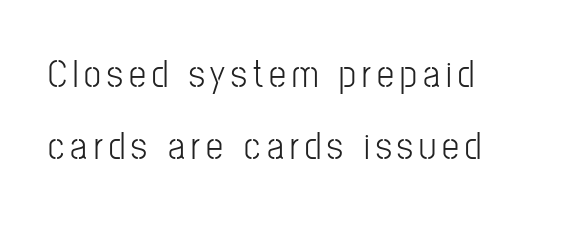
Whoever set this chose breathing room over compactness in the vertical rhythm. The setting favours the left margin, as ordinary paragraphs usually do. These lines were composed using upright roman letters. You could not count columns in this text — the font is proportionally spaced.
